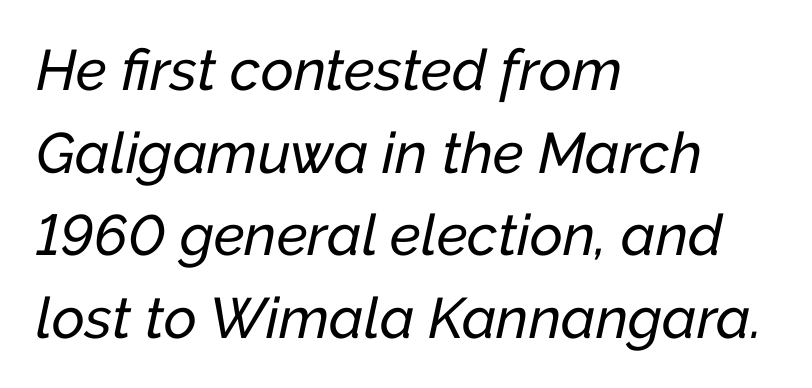
The image shows 57 px text type, italic (leaning right); set left-aligned, normal line spacing (1.45x), normal letter spacing, not underlined; low stroke contrast and a medium x-height.
